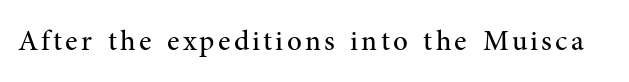
Varying glyph widths throughout — classic text-font behaviour. Type without underlining. Stroke thickness stays within the range of a standard reading face or lighter. This is serif lettering, the kind often seen in printed books.
